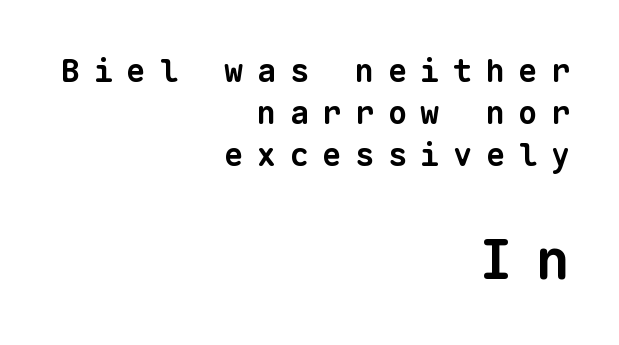
{"serif": "no", "bold": "yes", "weight": "bold", "width": "normal", "stroke_contrast": "low", "x_height": "medium", "monospaced": "yes", "underline": "no", "align": "right", "line_spacing": "normal", "line_spacing_ratio": 1.32, "letter_spacing": "wide", "letter_spacing_em": 0.42, "larger_block": "second", "size_ratio": 1.75, "glyph_px": 56}
